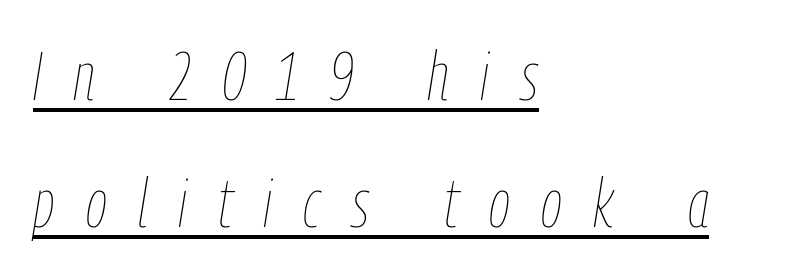
Quick note: underline on. The paragraph has a hard left edge and a soft right edge. The face used here is proportionally spaced, like ordinary book or web type. A quiet, ordinary-to-light weight characterises the typeface. The rendering inserts visible extra space after every character. Italic: yes, the glyphs are oblique.
